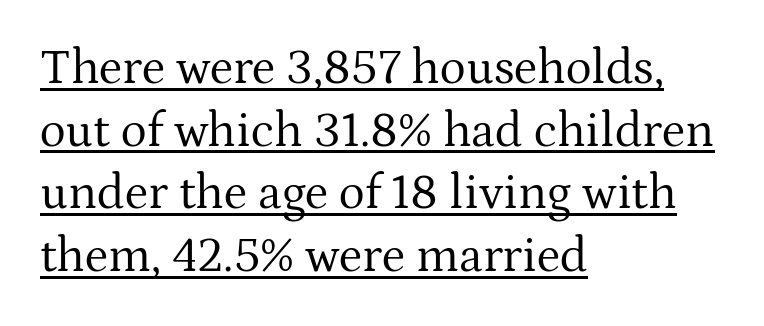
{"serif": "yes", "italic": "no", "bold": "no", "weight": "regular", "width": "normal", "stroke_contrast": "medium", "x_height": "medium", "monospaced": "no", "underline": "yes", "align": "left", "line_spacing": "normal", "line_spacing_ratio": 1.28, "letter_spacing": "normal", "letter_spacing_em": 0.0, "glyph_px": 49}
